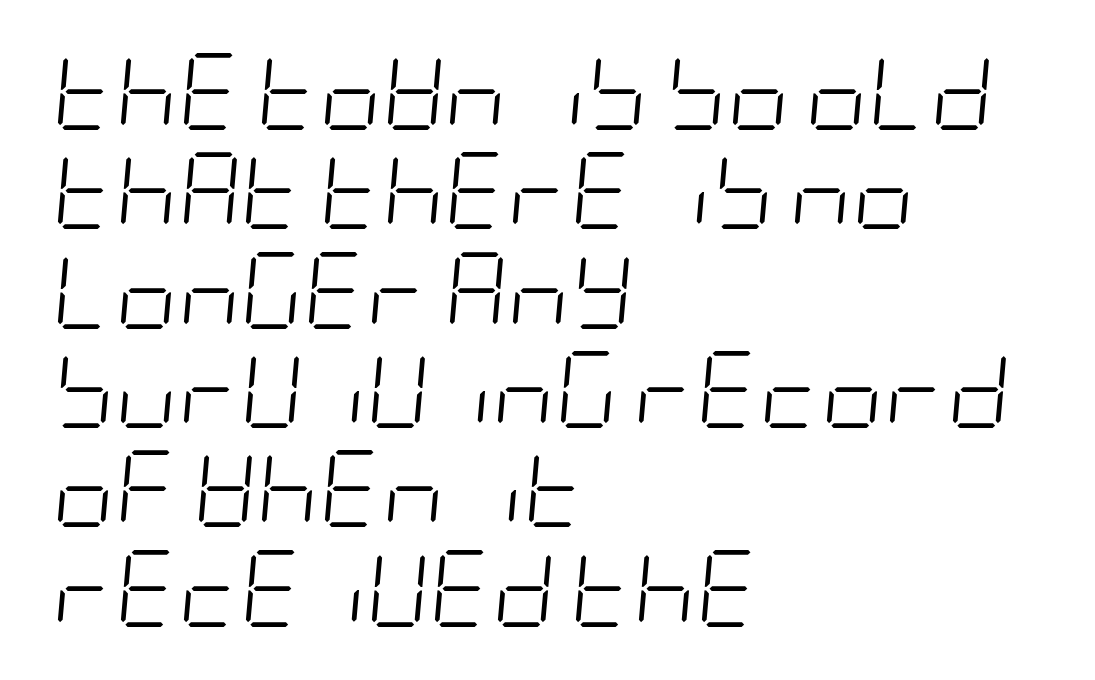
Q: Is the text bold? A: No.
Q: Is the text italic (slanted)? A: Yes, it leans right by about 5 degrees.
Q: Is the text underlined? A: No.
Q: How is the paragraph aligned? A: Left-aligned.
Q: Is the spacing between letters normal or unusually wide? A: Normal.
Q: Is the spacing between lines tight, normal or loose? A: Normal.
Q: Width (condensed, normal, or wide)? A: Condensed.
Q: Stroke contrast? A: Low.
Q: x-height? A: Large.
